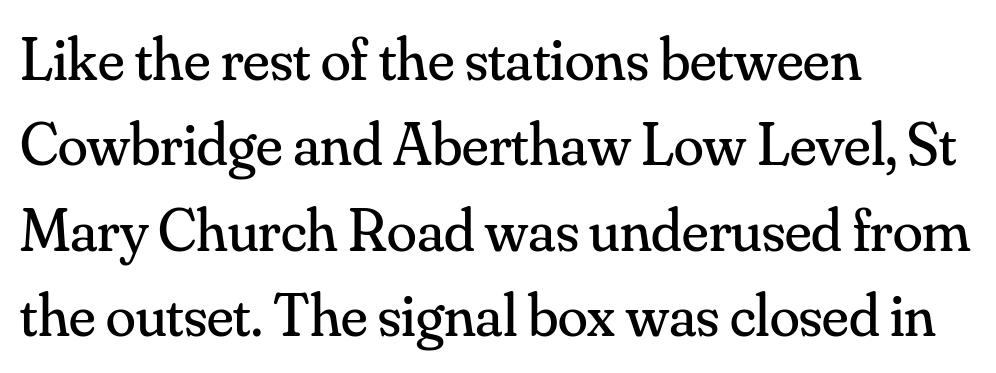
The image shows 61 px regular-weight serif type, upright; set left-aligned, normal line spacing (1.4x), normal letter spacing, not underlined; medium stroke contrast and a small x-height.
